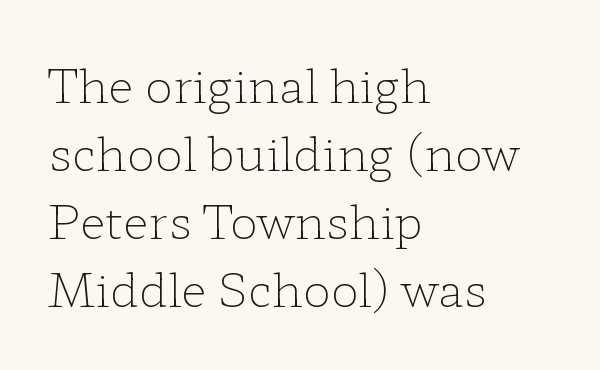
{"serif": "yes", "italic": "no", "bold": "no", "weight": "light", "width": "wide", "stroke_contrast": "low", "x_height": "medium", "monospaced": "no", "underline": "no", "align": "left", "line_spacing": "normal", "line_spacing_ratio": 1.45, "letter_spacing": "normal", "letter_spacing_em": 0.0, "glyph_px": 47}
